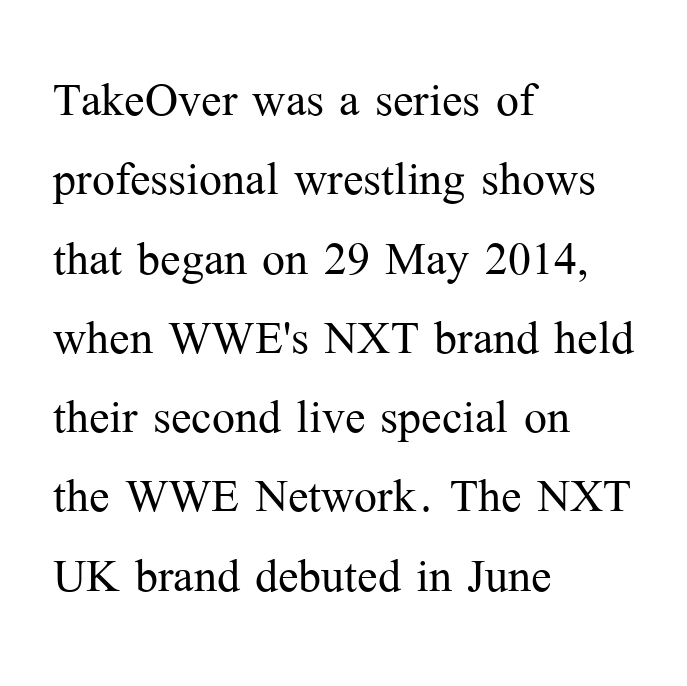
{"serif": "yes", "italic": "no", "bold": "no", "weight": "light", "width": "normal", "stroke_contrast": "medium", "x_height": "medium", "monospaced": "no", "underline": "no", "align": "left", "line_spacing": "normal", "line_spacing_ratio": 1.3, "letter_spacing": "normal", "letter_spacing_em": 0.0, "glyph_px": 61}
